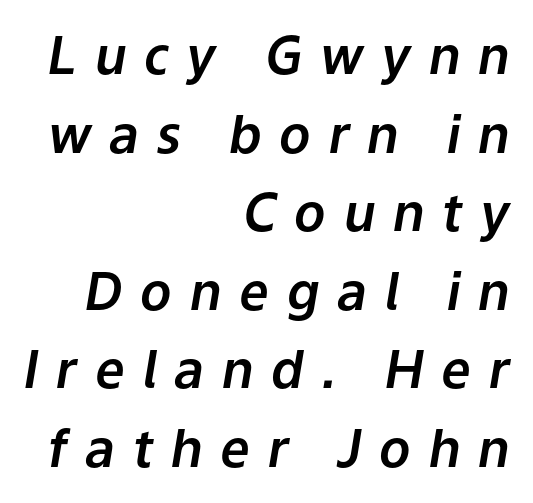
The image shows 52 px text type, italic (leaning right); set right-aligned, normal line spacing (1.51x), unusually wide letter spacing (+0.34 em), not underlined; low stroke contrast and a medium x-height.
